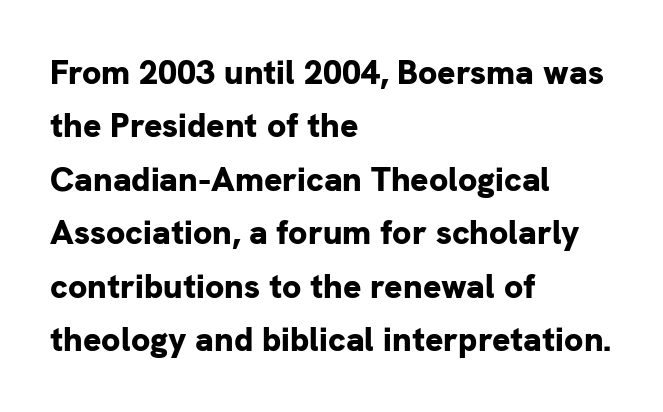
Q: Is the text bold? A: Yes.
Q: Is the text italic (slanted)? A: No, it is upright.
Q: Is the typeface a serif or a sans-serif typeface? A: Sans-serif.
Q: Is the text underlined? A: No.
Q: How is the paragraph aligned? A: Left-aligned.
Q: Is the spacing between letters normal or unusually wide? A: Normal.
Q: Is the spacing between lines tight, normal or loose? A: Normal.
Q: Width (condensed, normal, or wide)? A: Normal.
Q: Stroke contrast? A: Low.
Q: x-height? A: Medium.
Q: Monospaced? A: No.
